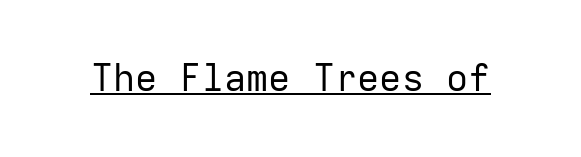
Q: Is the text bold? A: No.
Q: Is the text italic (slanted)? A: No, it is upright.
Q: Is the typeface a serif or a sans-serif typeface? A: Sans-serif.
Q: Is the text underlined? A: Yes.
Q: Is the spacing between letters normal or unusually wide? A: Normal.
Q: Width (condensed, normal, or wide)? A: Normal.
Q: Stroke contrast? A: Low.
Q: x-height? A: Medium.
Q: Monospaced? A: Yes.
